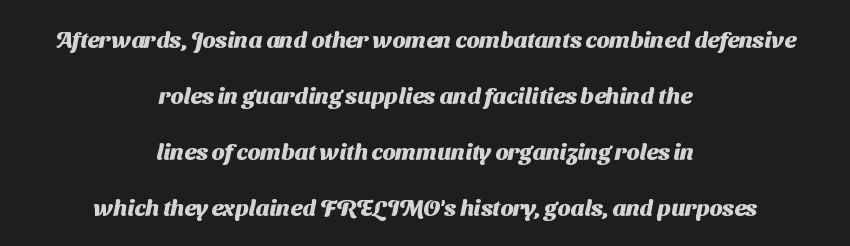
The image shows 23 px bold type; set centered, loose line spacing (2.44x), normal letter spacing, not underlined.
